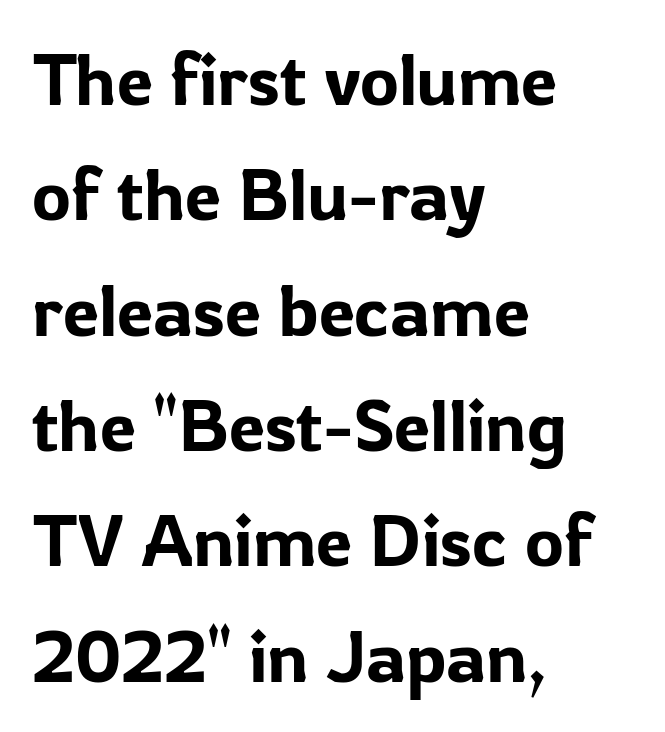
Q: Is the text italic (slanted)? A: No, it is upright.
Q: Is the typeface a serif or a sans-serif typeface? A: Sans-serif.
Q: Is the text underlined? A: No.
Q: How is the paragraph aligned? A: Left-aligned.
Q: Is the spacing between letters normal or unusually wide? A: Normal.
Q: Is the spacing between lines tight, normal or loose? A: Normal.
Q: Width (condensed, normal, or wide)? A: Normal.
Q: Stroke contrast? A: Low.
Q: x-height? A: Medium.
Q: Monospaced? A: No.
